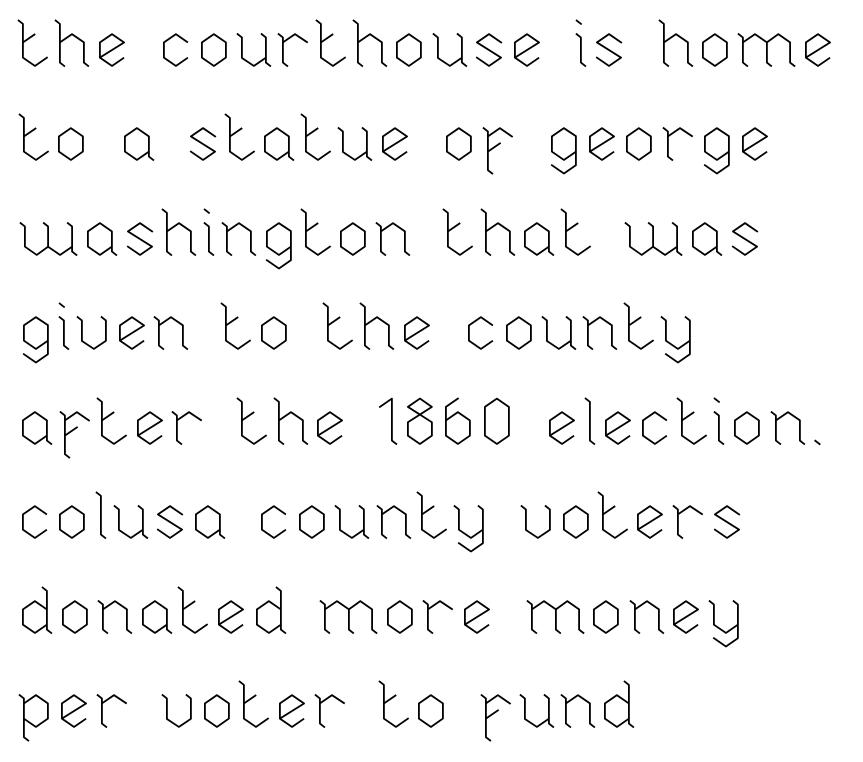
The letters stand upright; this is a roman face. A light-to-regular cut is what we see here. Where is the straight margin? On the left. The tracking reads as untouched default to a designer's eye.
